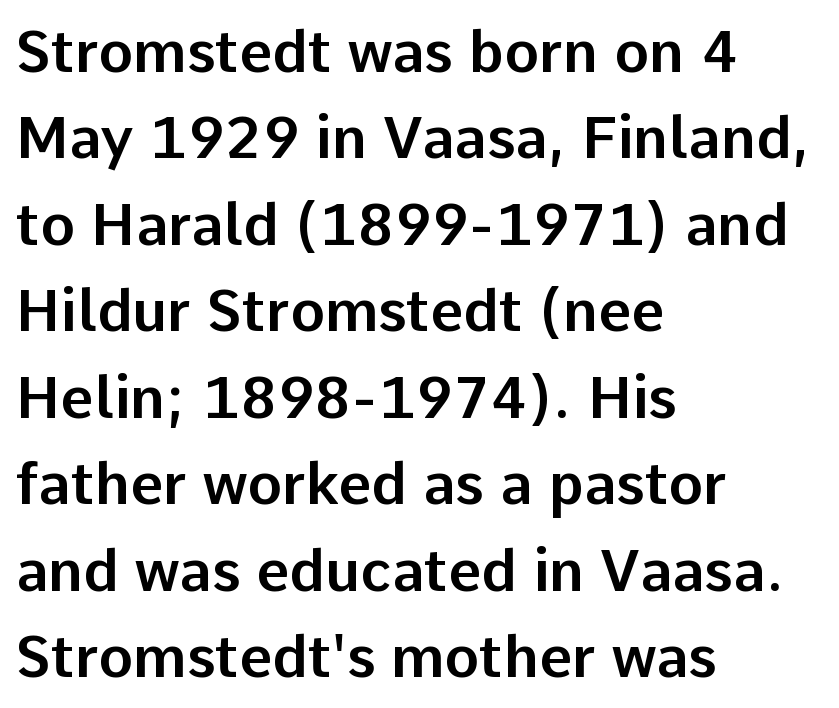
{"serif": "no", "italic": "no", "width": "normal", "stroke_contrast": "low", "x_height": "medium", "monospaced": "no", "underline": "no", "align": "left", "line_spacing": "normal", "line_spacing_ratio": 1.49, "letter_spacing": "normal", "letter_spacing_em": 0.0, "glyph_px": 58}
